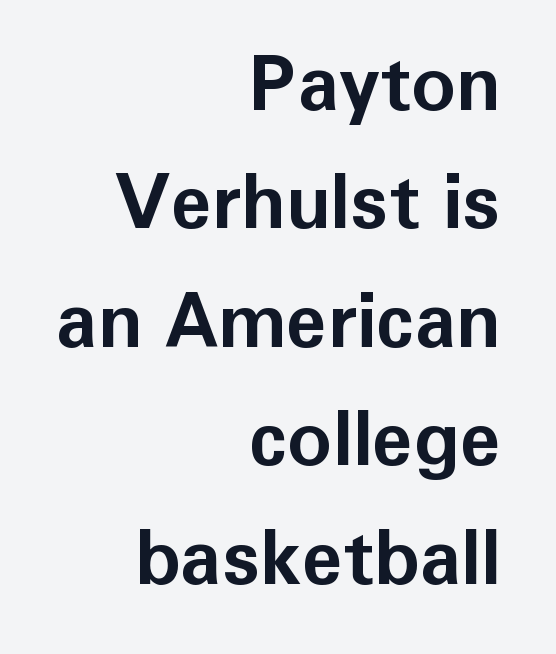
{"serif": "no", "italic": "no", "bold": "yes", "weight": "bold", "width": "normal", "stroke_contrast": "low", "x_height": "medium", "monospaced": "no", "underline": "no", "align": "right", "line_spacing": "normal", "line_spacing_ratio": 1.58, "letter_spacing": "normal", "letter_spacing_em": 0.0, "glyph_px": 75}
